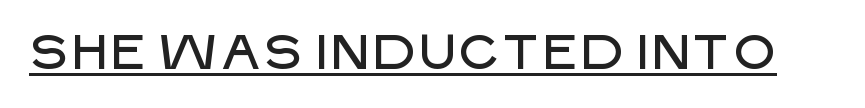
Q: Is the text italic (slanted)? A: No, it is upright.
Q: Is the typeface a serif or a sans-serif typeface? A: Sans-serif.
Q: Is the text underlined? A: Yes.
Q: Is the spacing between letters normal or unusually wide? A: Normal.
Q: Width (condensed, normal, or wide)? A: Normal.
Q: Stroke contrast? A: Low.
Q: x-height? A: Large.
Q: Monospaced? A: No.
